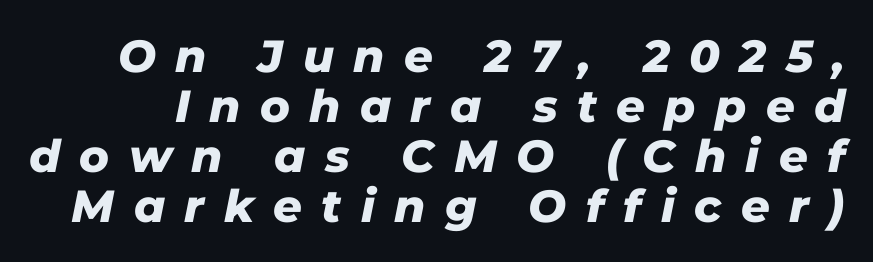
Q: Is the text bold? A: Yes.
Q: Is the text italic (slanted)? A: Yes, it leans right by about 11 degrees.
Q: Is the text underlined? A: No.
Q: Is the spacing between letters normal or unusually wide? A: Unusually wide.
Q: Is the spacing between lines tight, normal or loose? A: Tight.
Q: Width (condensed, normal, or wide)? A: Normal.
Q: Stroke contrast? A: Low.
Q: x-height? A: Medium.
Q: Monospaced? A: No.
